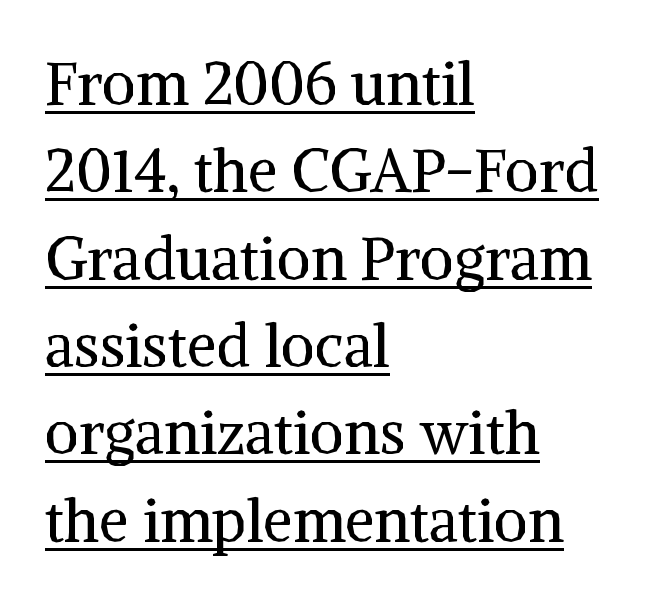
{"serif": "yes", "italic": "no", "bold": "no", "weight": "regular", "width": "normal", "stroke_contrast": "medium", "x_height": "medium", "monospaced": "no", "underline": "yes", "align": "left", "line_spacing": "normal", "line_spacing_ratio": 1.48, "letter_spacing": "normal", "letter_spacing_em": 0.0, "glyph_px": 59}
